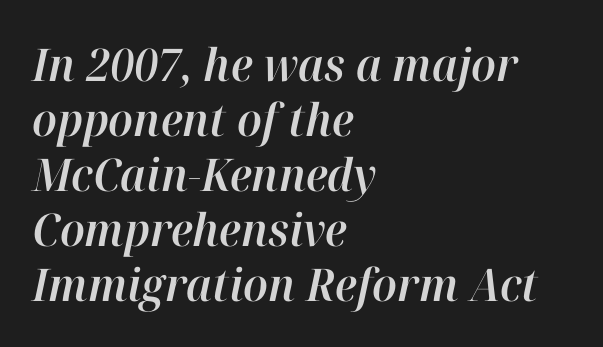
Q: Is the text italic (slanted)? A: Yes, it leans right by about 12 degrees.
Q: Is the text underlined? A: No.
Q: How is the paragraph aligned? A: Left-aligned.
Q: Is the spacing between letters normal or unusually wide? A: Normal.
Q: Width (condensed, normal, or wide)? A: Normal.
Q: Stroke contrast? A: High.
Q: x-height? A: Medium.
Q: Monospaced? A: No.
